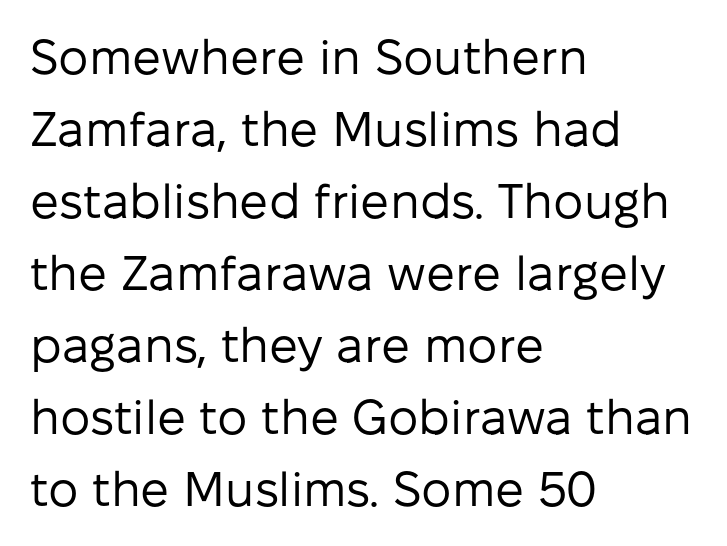
{"serif": "no", "italic": "no", "bold": "no", "weight": "regular", "width": "normal", "stroke_contrast": "low", "x_height": "medium", "monospaced": "no", "underline": "no", "align": "left", "line_spacing": "normal", "line_spacing_ratio": 1.5, "letter_spacing": "normal", "letter_spacing_em": 0.0, "glyph_px": 48}
